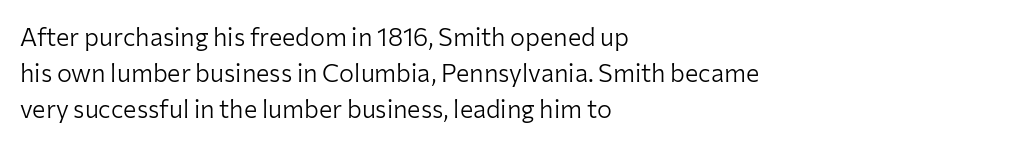
The rendering anchors every line to the left-hand side. Words appear dense and cohesive because spacing is normal. Does the leading feel generous? No, just average. A quiet, ordinary-to-light weight characterises the typeface.
